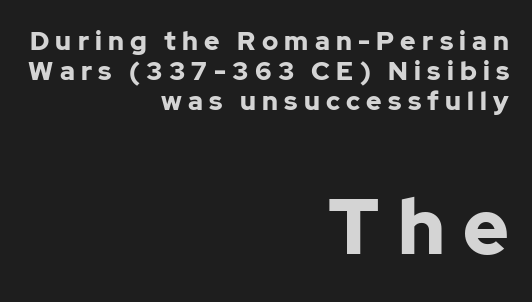
{"serif": "no", "italic": "no", "bold": "yes", "weight": "bold", "width": "normal", "stroke_contrast": "low", "x_height": "medium", "monospaced": "no", "underline": "no", "align": "right", "line_spacing_ratio": 1.16, "letter_spacing": "wide", "letter_spacing_em": 0.24, "larger_block": "second", "size_ratio": 2.96, "glyph_px": 77}
